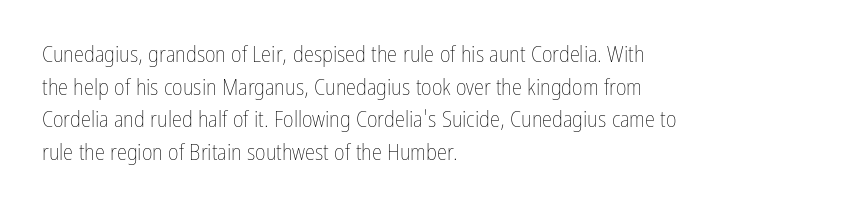
Q: Is the text bold? A: No.
Q: Is the text italic (slanted)? A: No, it is upright.
Q: Is the text underlined? A: No.
Q: How is the paragraph aligned? A: Left-aligned.
Q: Is the spacing between letters normal or unusually wide? A: Normal.
Q: Is the spacing between lines tight, normal or loose? A: Normal.
